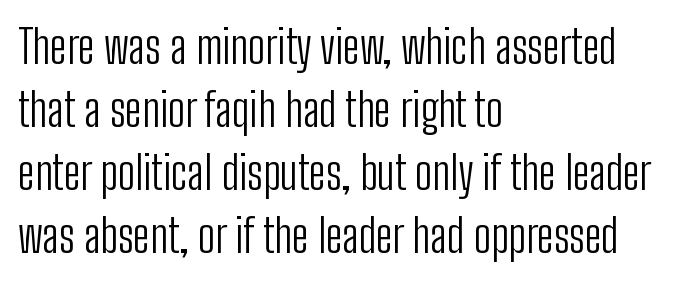
The cut favours lightness, reaching ordinary text weight at its darkest. Horizontally, the lines are justified to the leading edge only. Italic? Not at all — the glyphs are vertical. Underlining? Definitely not there.
